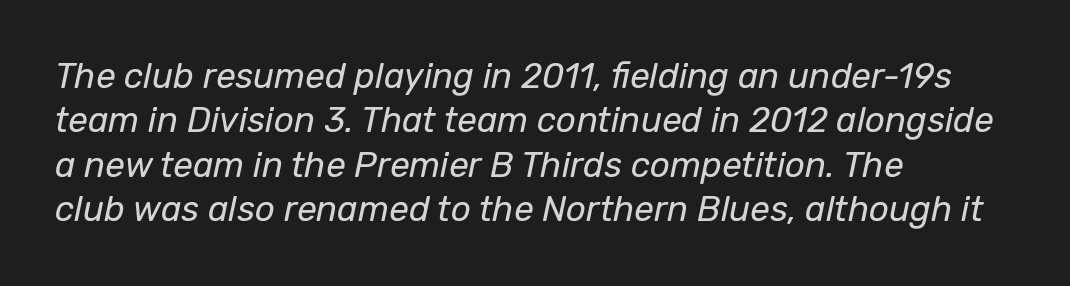
Q: Is the text bold? A: No.
Q: Is the text italic (slanted)? A: Yes, it leans right by about 12 degrees.
Q: Is the text underlined? A: No.
Q: How is the paragraph aligned? A: Left-aligned.
Q: Is the spacing between letters normal or unusually wide? A: Normal.
Q: Is the spacing between lines tight, normal or loose? A: Normal.
Q: Width (condensed, normal, or wide)? A: Normal.
Q: Stroke contrast? A: Low.
Q: x-height? A: Medium.
Q: Monospaced? A: No.
